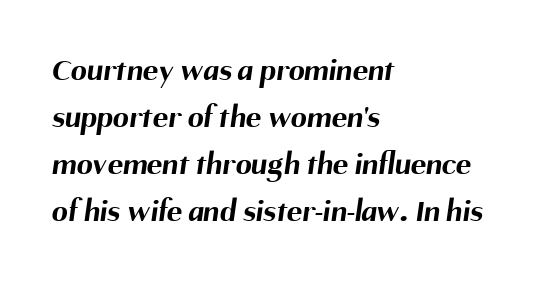
Q: Is the text bold? A: Yes.
Q: Is the typeface a serif or a sans-serif typeface? A: Sans-serif.
Q: Is the text underlined? A: No.
Q: How is the paragraph aligned? A: Left-aligned.
Q: Is the spacing between letters normal or unusually wide? A: Normal.
Q: Is the spacing between lines tight, normal or loose? A: Normal.
Q: Width (condensed, normal, or wide)? A: Normal.
Q: Stroke contrast? A: Medium.
Q: x-height? A: Medium.
Q: Monospaced? A: No.
